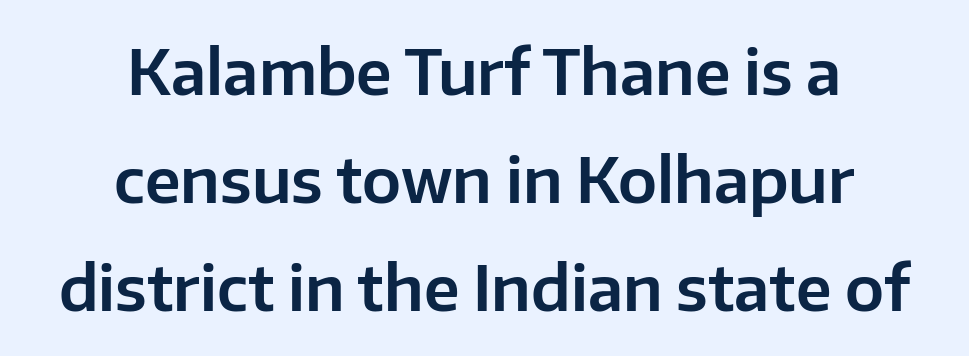
{"serif": "no", "italic": "no", "width": "normal", "stroke_contrast": "low", "x_height": "medium", "monospaced": "no", "underline": "no", "align": "center", "line_spacing_ratio": 1.74, "letter_spacing": "normal", "letter_spacing_em": 0.0, "glyph_px": 62}
